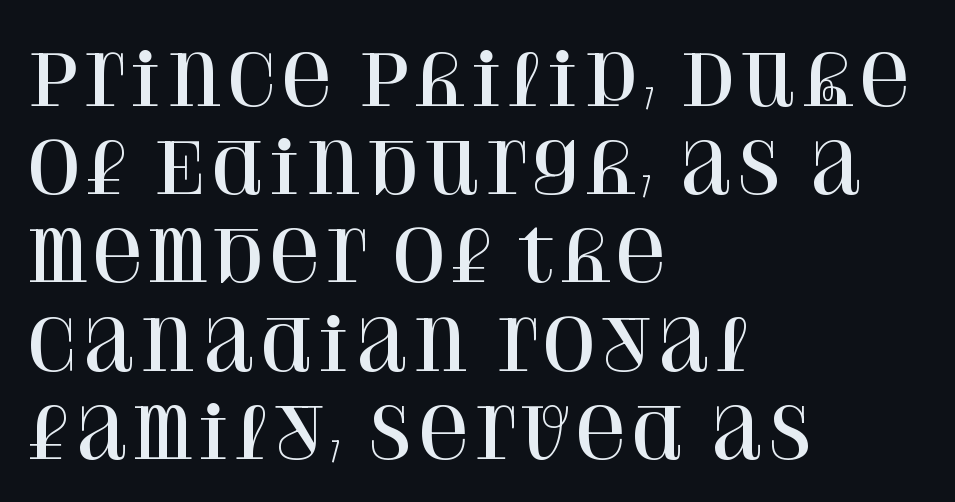
This is roman type, the default non-slanted kind. Words float on clear page, feet unadorned. The rendering uses natural spacing where letterforms have individual widths. The line texture is even and compact thanks to regular tracking. Observe the serifs anchoring each vertical stroke in this sample. Casual observation: everything's shoved over to the left.
